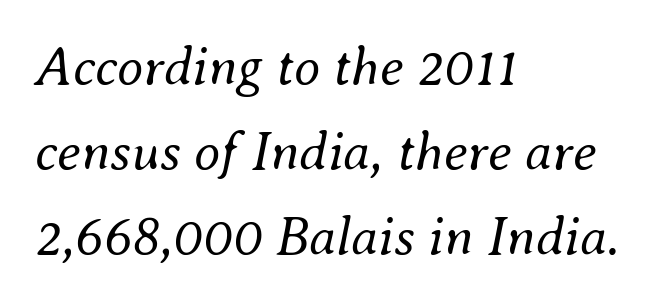
{"italic": "yes", "lean": "right", "slant_degrees": 8, "bold": "no", "weight": "regular", "width": "normal", "stroke_contrast": "medium", "x_height": "small", "monospaced": "no", "underline": "no", "align": "left", "line_spacing": "normal", "line_spacing_ratio": 1.57, "letter_spacing": "normal", "letter_spacing_em": 0.0, "glyph_px": 54}
